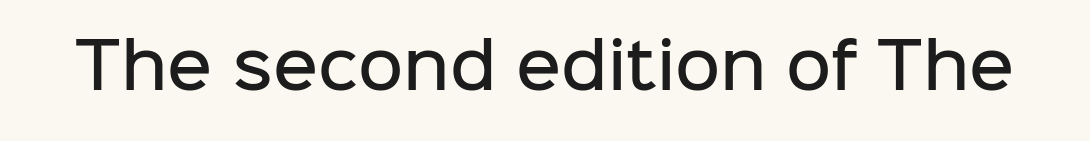
The image shows 62 px semibold sans-serif type, upright; set normal letter spacing, not underlined; low stroke contrast and a medium x-height.
